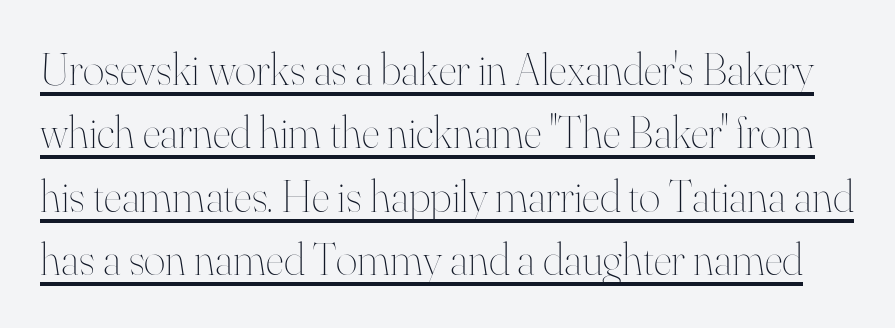
Descenders here cross a horizontal rule under the line. The font sits on the lighter half of the weight spectrum, regular included. The vertical gap from one line to the next is medium. Is the letter spacing exaggerated? No — it looks like the ordinary default. These lines are rendered in a variable-pitch font. It's the straight-up-and-down kind of type.
